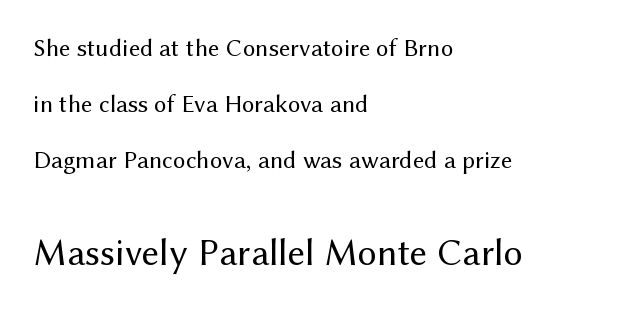
Is there much room between lines? Yes — plenty of vertical air separates them. Line beginnings align vertically; line endings do not. To sum up the face: it is a sans, with no serifs. Is the letter spacing exaggerated? No — it looks like the ordinary default.
